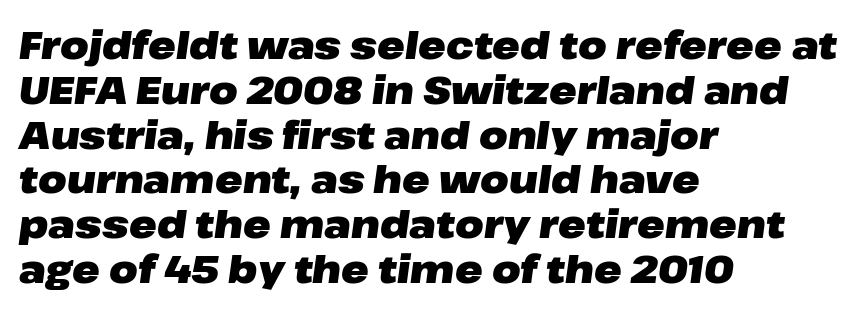
Q: Is the text bold? A: Yes.
Q: Is the text italic (slanted)? A: Yes, it leans right by about 8 degrees.
Q: Is the text underlined? A: No.
Q: How is the paragraph aligned? A: Left-aligned.
Q: Is the spacing between letters normal or unusually wide? A: Normal.
Q: Width (condensed, normal, or wide)? A: Wide.
Q: Stroke contrast? A: Low.
Q: x-height? A: Medium.
Q: Monospaced? A: No.
